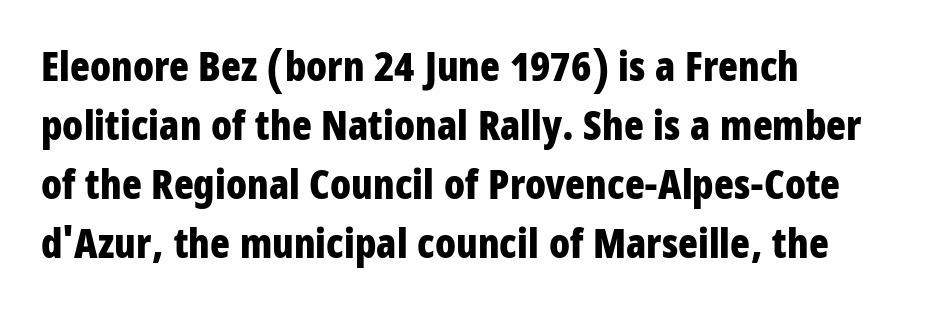
{"serif": "no", "italic": "no", "bold": "yes", "weight": "bold", "width": "condensed", "stroke_contrast": "low", "x_height": "large", "monospaced": "no", "underline": "no", "align": "left", "line_spacing": "normal", "line_spacing_ratio": 1.44, "letter_spacing": "normal", "letter_spacing_em": 0.0, "glyph_px": 41}
